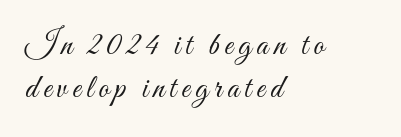
The image shows 33 px light, condensed type; set left-aligned, normal line spacing (1.31x), not underlined; medium stroke contrast and a small x-height.
